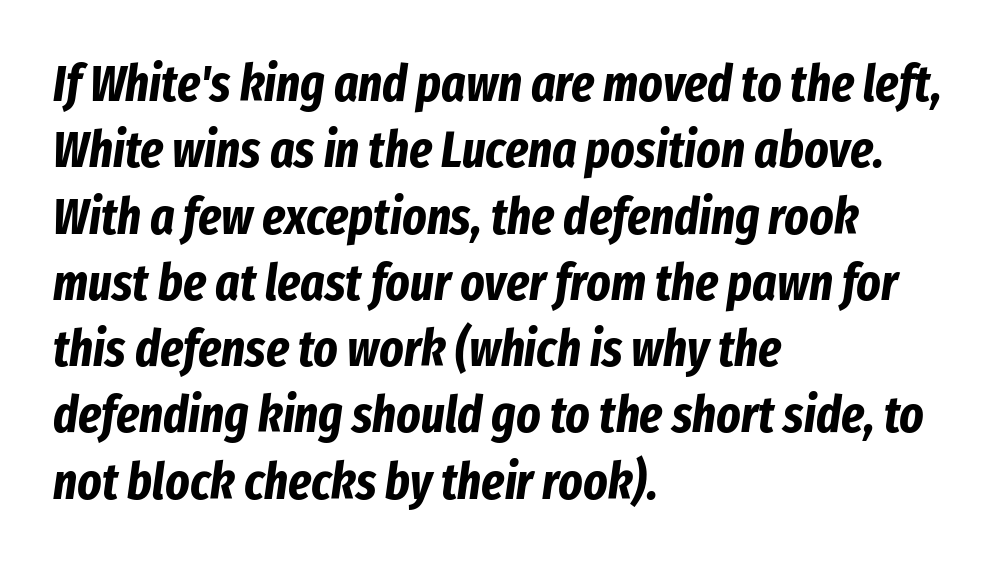
The image shows 51 px bold, condensed type, italic (leaning right); set left-aligned, normal line spacing (1.3x), normal letter spacing, not underlined; low stroke contrast and a medium x-height.
